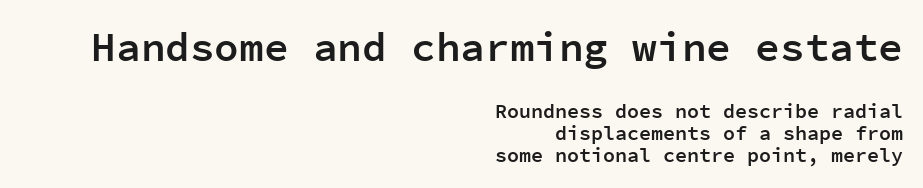
The image shows 41 px semibold sans-serif type, upright, monospaced; set right-aligned, tight line spacing (1.1x), normal letter spacing, not underlined; the first (top) block is 2.05x larger; low stroke contrast and a medium x-height.
